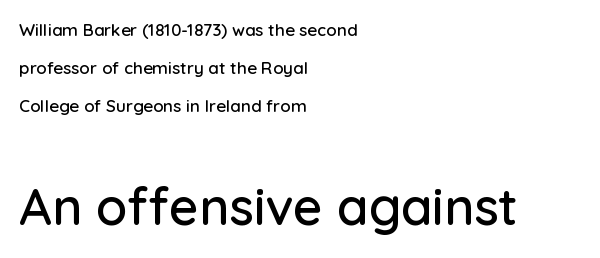
Looks like regular typesetting: each glyph gets only the width it needs. Check where the strokes stop: nothing finishes them off — pure sans. When letters stand straight like this, we call the style roman or upright. Line beginnings align vertically; line endings do not. Is the letter spacing exaggerated? No — it looks like the ordinary default.
